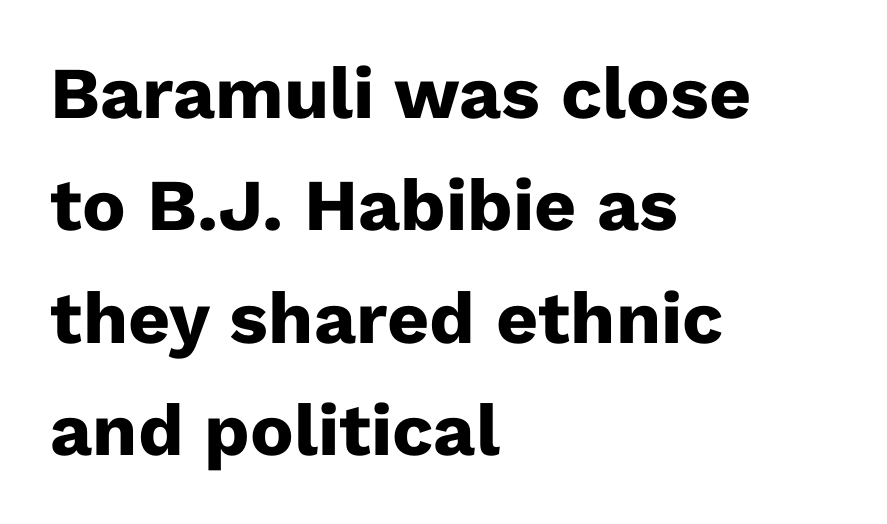
The image shows 73 px heavy sans-serif type, upright; set left-aligned, normal line spacing (1.54x), normal letter spacing, not underlined; low stroke contrast and a medium x-height.
